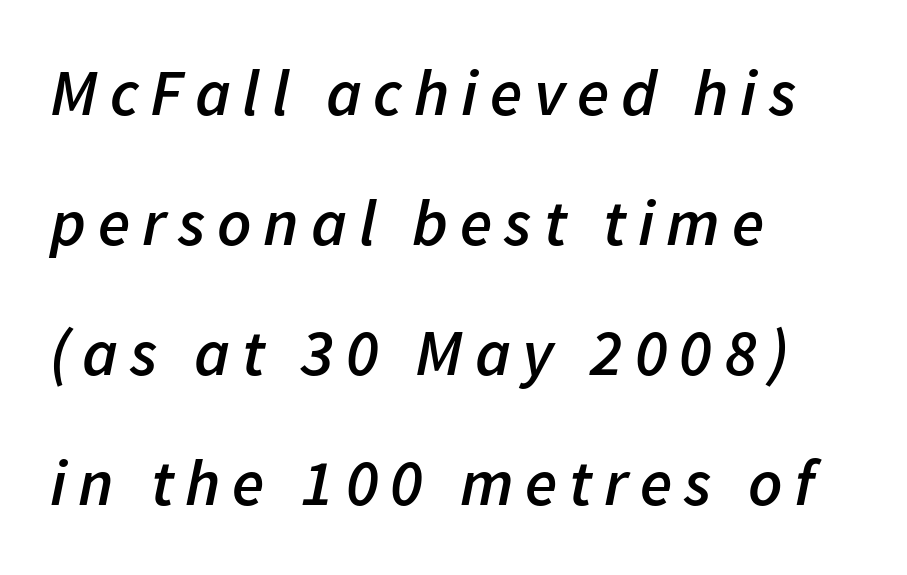
{"italic": "yes", "lean": "right", "slant_degrees": 11, "bold": "semi", "weight": "semibold", "width": "normal", "stroke_contrast": "low", "x_height": "medium", "monospaced": "no", "underline": "no", "align": "left", "line_spacing": "loose", "line_spacing_ratio": 1.97, "glyph_px": 66}
